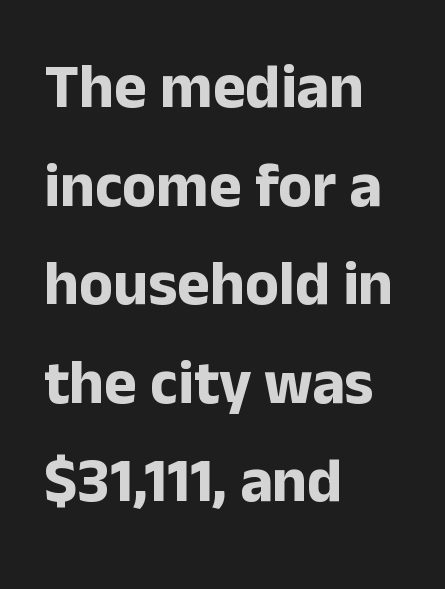
{"serif": "no", "italic": "no", "bold": "yes", "weight": "bold", "width": "normal", "stroke_contrast": "low", "x_height": "medium", "monospaced": "no", "underline": "no", "align": "left", "line_spacing": "normal", "line_spacing_ratio": 1.59, "letter_spacing": "normal", "letter_spacing_em": 0.0, "glyph_px": 62}
